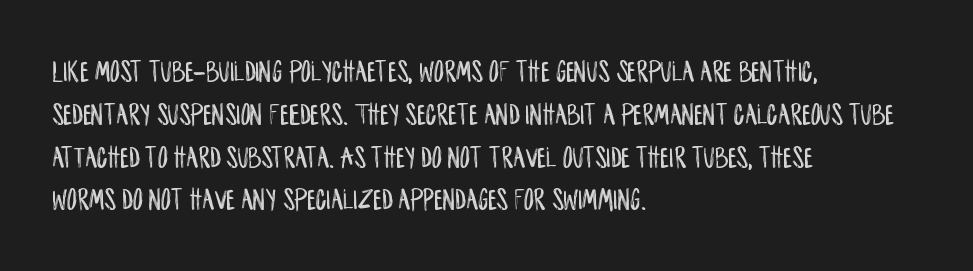
{"serif": "no", "italic": "no", "width": "condensed", "stroke_contrast": "low", "x_height": "large", "monospaced": "no", "underline": "no", "align": "left", "line_spacing": "normal", "line_spacing_ratio": 1.38, "letter_spacing": "normal", "letter_spacing_em": 0.0, "glyph_px": 31}
